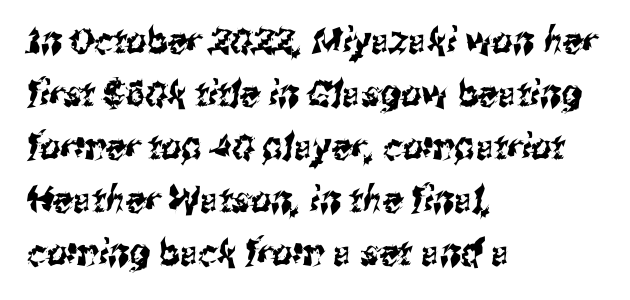
The image shows 36 px condensed sans-serif type; set left-aligned, normal line spacing (1.47x), normal letter spacing, not underlined; medium stroke contrast and a medium x-height.
